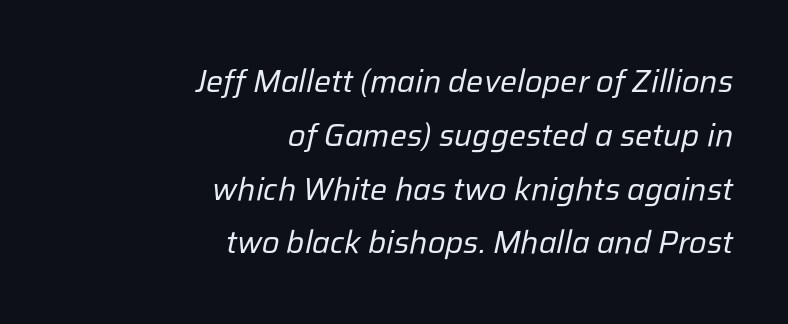
Q: Is the text bold? A: No.
Q: Is the text italic (slanted)? A: Yes, it leans right by about 12 degrees.
Q: Is the text underlined? A: No.
Q: How is the paragraph aligned? A: Right-aligned.
Q: Is the spacing between letters normal or unusually wide? A: Normal.
Q: Is the spacing between lines tight, normal or loose? A: Normal.
Q: Width (condensed, normal, or wide)? A: Normal.
Q: Stroke contrast? A: Low.
Q: x-height? A: Medium.
Q: Monospaced? A: No.
